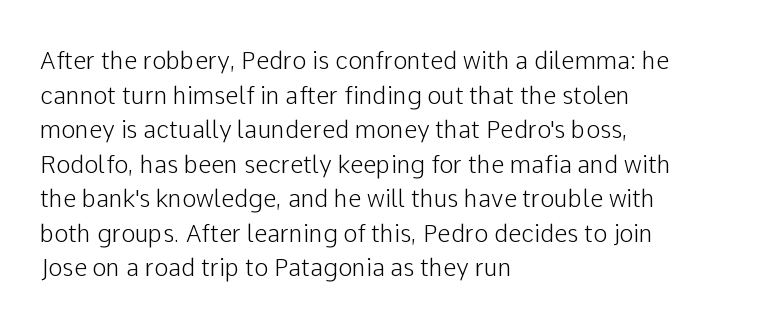
The image shows 24 px text type, upright; set left-aligned, normal line spacing (1.44x), normal letter spacing, not underlined.
